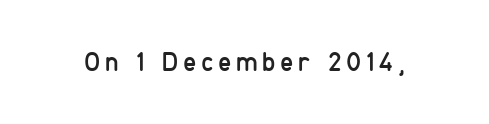
Q: Is the text bold? A: No.
Q: Is the text italic (slanted)? A: No, it is upright.
Q: Is the text underlined? A: No.
